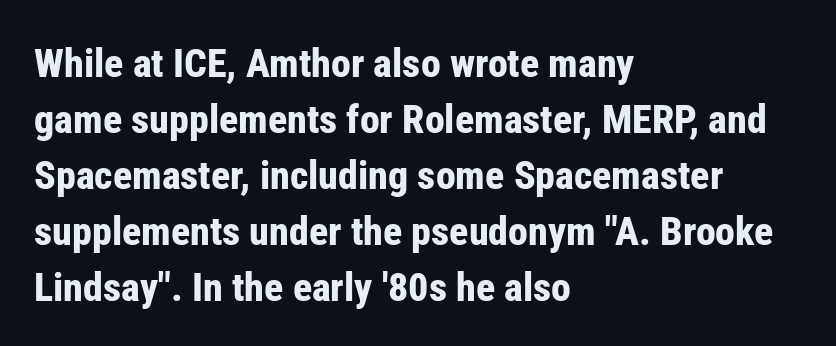
The image shows 40 px bold, condensed sans-serif type, upright; set left-aligned, normal line spacing (1.4x), normal letter spacing, not underlined; low stroke contrast and a medium x-height.
